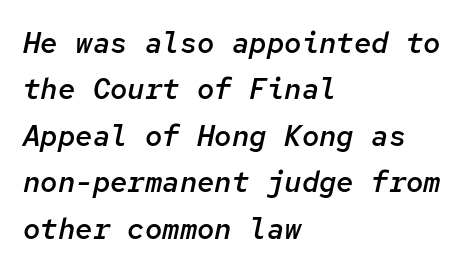
Q: Is the text bold? A: Semi-bold.
Q: Is the text italic (slanted)? A: Yes, it leans right by about 12 degrees.
Q: Is the text underlined? A: No.
Q: How is the paragraph aligned? A: Left-aligned.
Q: Is the spacing between letters normal or unusually wide? A: Normal.
Q: Is the spacing between lines tight, normal or loose? A: Normal.
Q: Width (condensed, normal, or wide)? A: Normal.
Q: Stroke contrast? A: Low.
Q: x-height? A: Medium.
Q: Monospaced? A: Yes.
